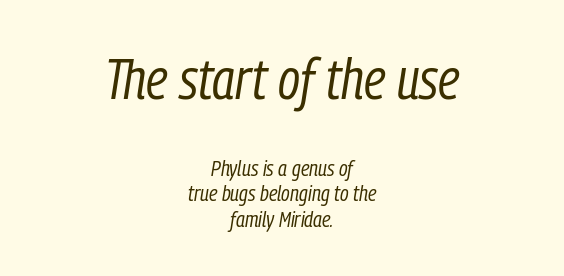
{"italic": "yes", "lean": "right", "slant_degrees": 9, "bold": "no", "weight": "regular", "width": "condensed", "stroke_contrast": "low", "x_height": "medium", "monospaced": "no", "underline": "no", "align": "center", "line_spacing_ratio": 1.16, "letter_spacing": "normal", "letter_spacing_em": 0.0, "larger_block": "first", "size_ratio": 2.55, "glyph_px": 56}
